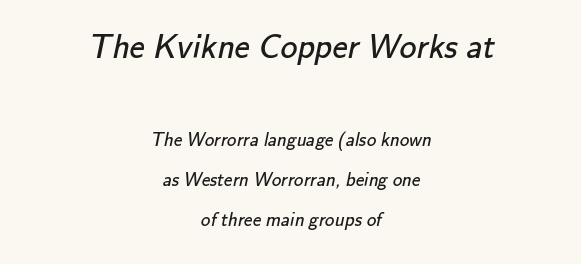
Q: Is the text bold? A: No.
Q: Is the typeface a serif or a sans-serif typeface? A: Sans-serif.
Q: Is the text underlined? A: No.
Q: How is the paragraph aligned? A: Centered.
Q: Is the spacing between letters normal or unusually wide? A: Normal.
Q: Is the spacing between lines tight, normal or loose? A: Loose.
Q: Which block of text is set in a larger size, the first (top) or the second (bottom)? A: The first (top) one.
Q: Width (condensed, normal, or wide)? A: Normal.
Q: Stroke contrast? A: Low.
Q: x-height? A: Small.
Q: Monospaced? A: No.
